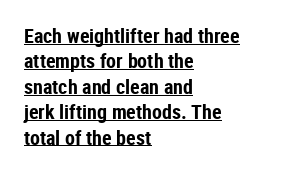
The image shows 20 px bold type, upright; set left-aligned, normal line spacing (1.27x), normal letter spacing, underlined.
